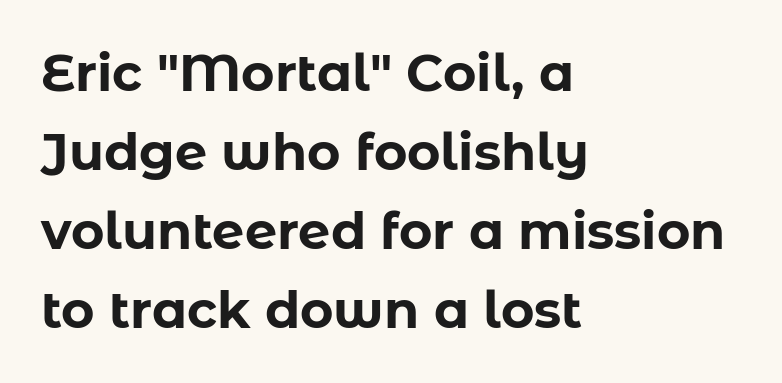
The space directly below the letters is spotless. A sans-serif font was chosen for this passage. Character widths vary here, with narrow letters taking less room than wide ones. Students, observe: this is what conventionally led text looks like. Ordinary non-slanted type is in use.
